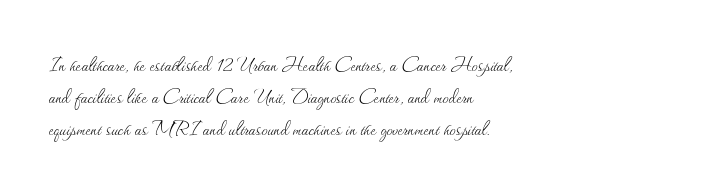
The strip under each line holds only bare page. You could call the tracking neutral — neither tight nor loose. Where is the straight margin? On the left. The weight tops out at a normal text grade.
